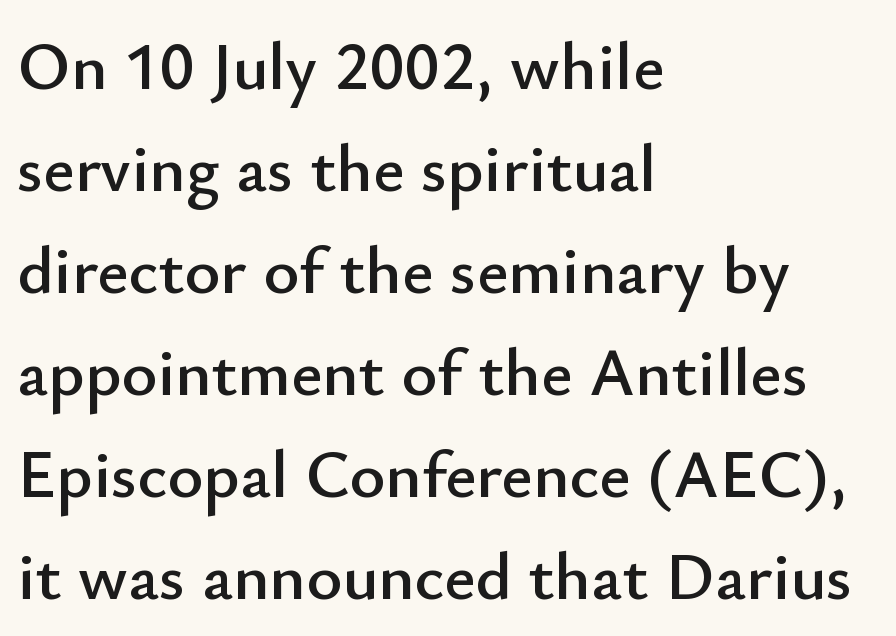
The image shows 68 px sans-serif type, upright; set left-aligned, normal line spacing (1.5x), normal letter spacing, not underlined; low stroke contrast and a small x-height.
